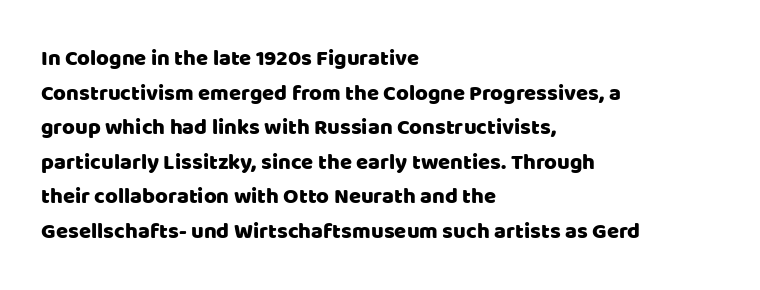
Q: Is the text italic (slanted)? A: No, it is upright.
Q: Is the text underlined? A: No.
Q: How is the paragraph aligned? A: Left-aligned.
Q: Is the spacing between letters normal or unusually wide? A: Normal.
Q: Is the spacing between lines tight, normal or loose? A: Normal.
